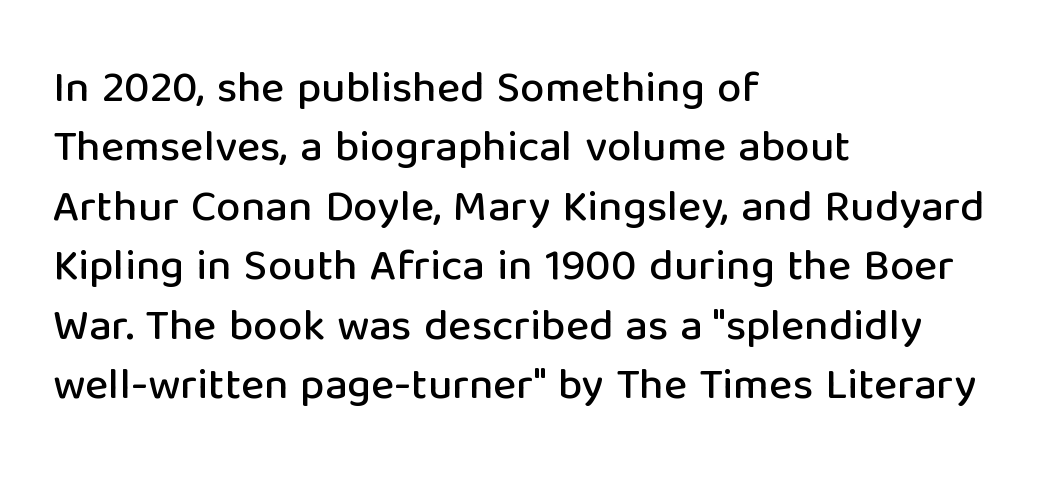
Default kerning and tracking; the words read as compact shapes. The characters display no serif detailing; their extremities are plain. Letters rest on an invisible, unmarked baseline. Line spacing here is normal.
